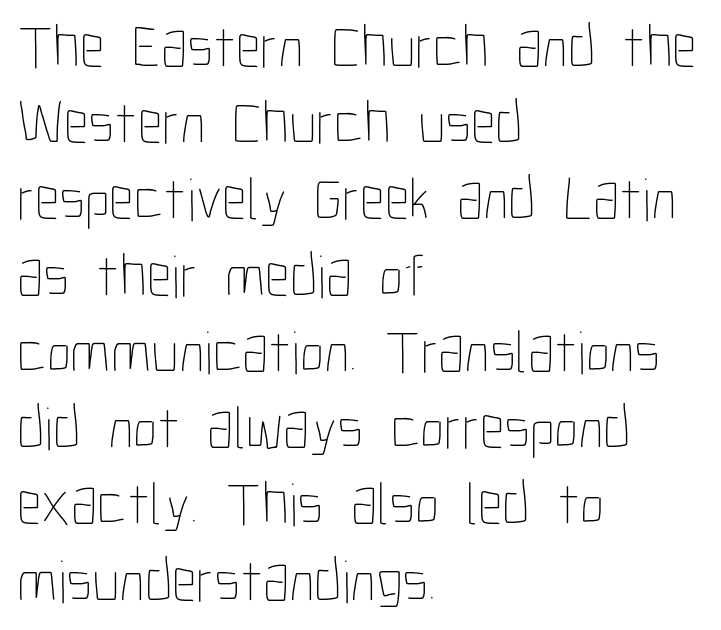
Q: Is the text bold? A: No.
Q: Is the text italic (slanted)? A: No, it is upright.
Q: Is the text underlined? A: No.
Q: How is the paragraph aligned? A: Left-aligned.
Q: Is the spacing between letters normal or unusually wide? A: Normal.
Q: Is the spacing between lines tight, normal or loose? A: Normal.
Q: Width (condensed, normal, or wide)? A: Condensed.
Q: Stroke contrast? A: Low.
Q: x-height? A: Medium.
Q: Monospaced? A: No.
